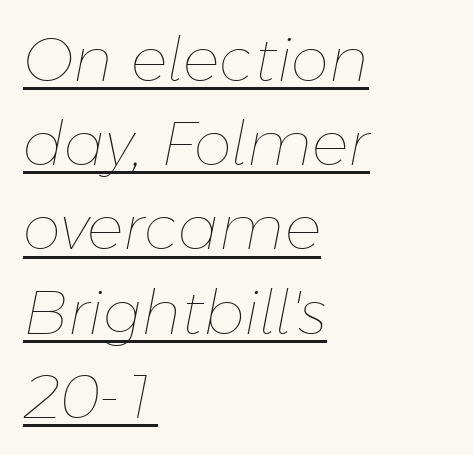
Q: Is the text bold? A: No.
Q: Is the text italic (slanted)? A: Yes, it leans right by about 11 degrees.
Q: Is the text underlined? A: Yes.
Q: How is the paragraph aligned? A: Left-aligned.
Q: Is the spacing between letters normal or unusually wide? A: Normal.
Q: Is the spacing between lines tight, normal or loose? A: Normal.
Q: Width (condensed, normal, or wide)? A: Normal.
Q: Stroke contrast? A: Low.
Q: x-height? A: Medium.
Q: Monospaced? A: No.
